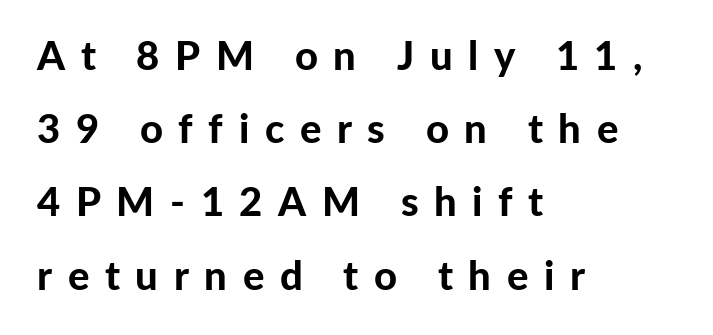
Q: Is the text bold? A: Yes.
Q: Is the text italic (slanted)? A: No, it is upright.
Q: Is the typeface a serif or a sans-serif typeface? A: Sans-serif.
Q: Is the text underlined? A: No.
Q: How is the paragraph aligned? A: Left-aligned.
Q: Is the spacing between letters normal or unusually wide? A: Unusually wide.
Q: Width (condensed, normal, or wide)? A: Normal.
Q: Stroke contrast? A: Low.
Q: x-height? A: Medium.
Q: Monospaced? A: No.
